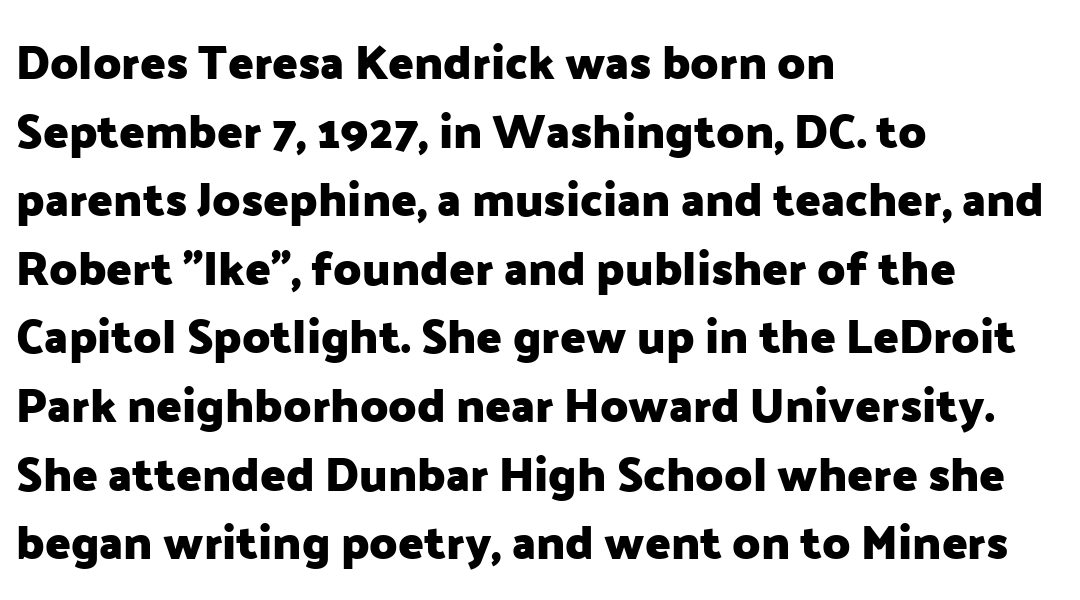
The image shows 47 px heavy sans-serif type, upright; set left-aligned, normal line spacing (1.46x), normal letter spacing, not underlined; low stroke contrast and a medium x-height.
